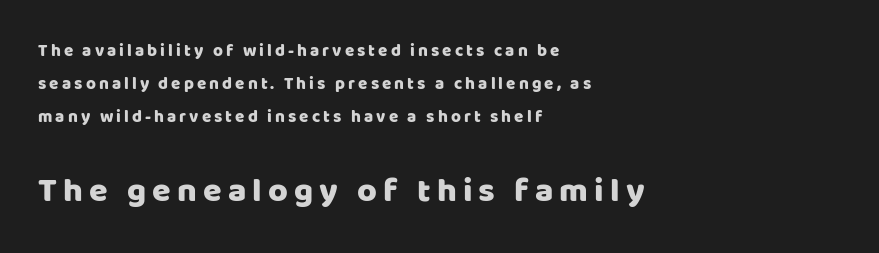
The image shows 34 px sans-serif type, upright; set left-aligned, loose line spacing (1.95x), not underlined; the second (bottom) block is 2.0x larger; low stroke contrast and a large x-height.
